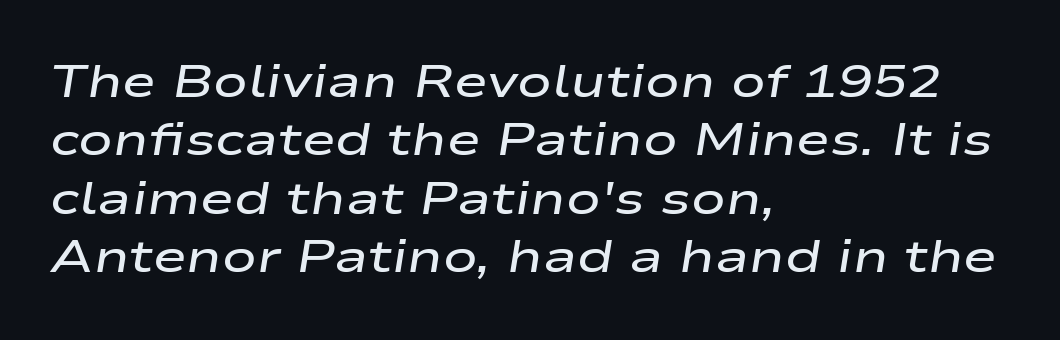
The image shows 46 px semibold, wide type, italic (leaning right); set left-aligned, normal line spacing (1.27x), normal letter spacing, not underlined; low stroke contrast and a medium x-height.
